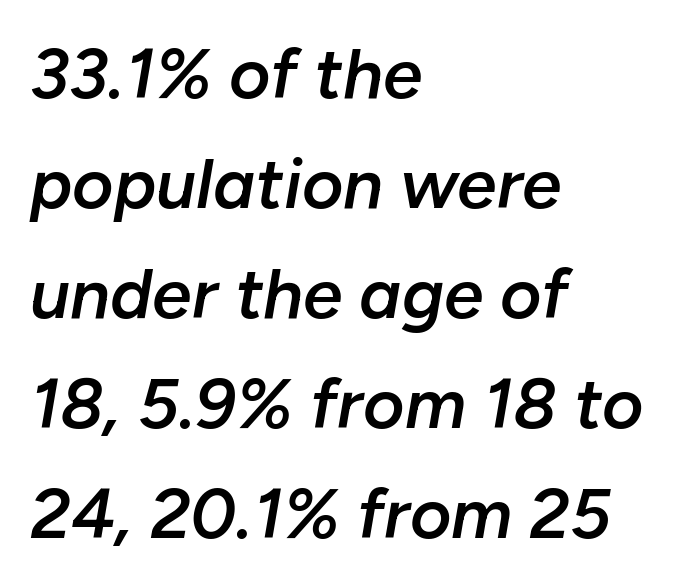
{"italic": "yes", "lean": "right", "slant_degrees": 10, "bold": "semi", "weight": "semibold", "width": "normal", "stroke_contrast": "low", "x_height": "medium", "monospaced": "no", "underline": "no", "align": "left", "line_spacing": "normal", "line_spacing_ratio": 1.55, "letter_spacing": "normal", "letter_spacing_em": 0.0, "glyph_px": 71}
